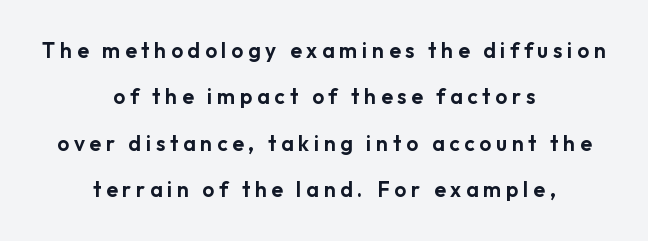
Q: Is the text italic (slanted)? A: No, it is upright.
Q: Is the text underlined? A: No.
Q: How is the paragraph aligned? A: Centered.
Q: Is the spacing between letters normal or unusually wide? A: Unusually wide.
Q: Is the spacing between lines tight, normal or loose? A: Loose.
